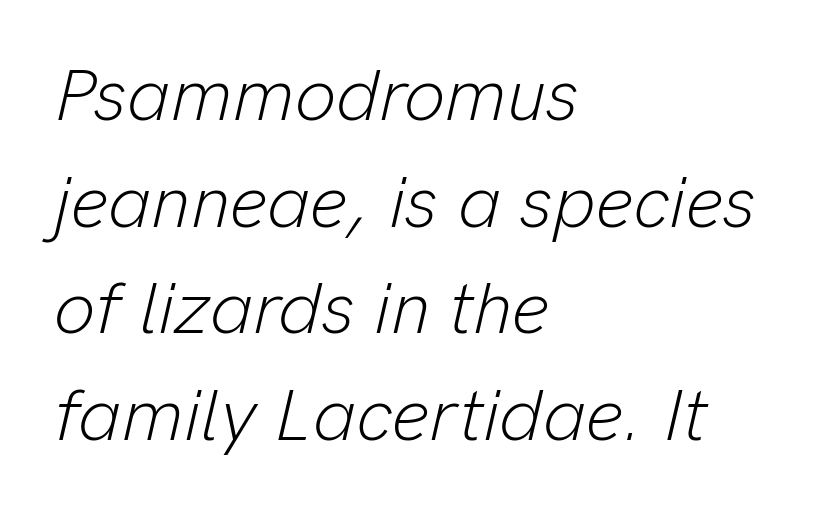
The image shows 73 px light type, italic (leaning right); set left-aligned, normal line spacing (1.46x), normal letter spacing, not underlined; low stroke contrast and a medium x-height.
